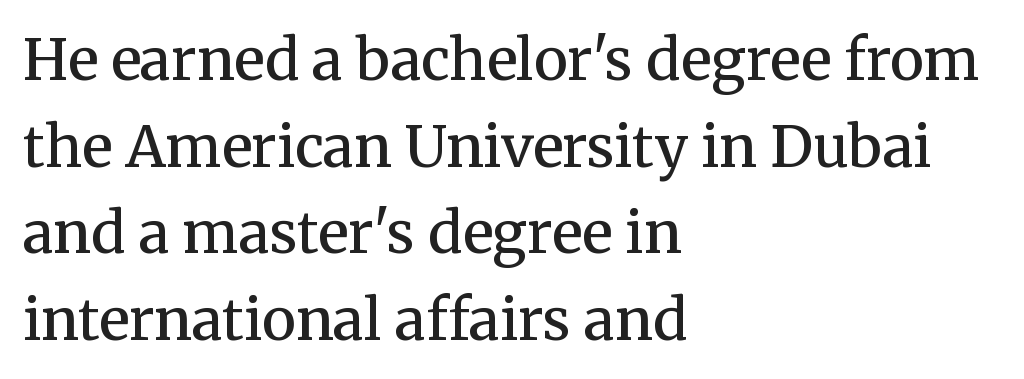
{"serif": "yes", "italic": "no", "bold": "semi", "weight": "semibold", "width": "normal", "stroke_contrast": "medium", "x_height": "medium", "monospaced": "no", "underline": "no", "align": "left", "line_spacing": "normal", "line_spacing_ratio": 1.52, "letter_spacing": "normal", "letter_spacing_em": 0.0, "glyph_px": 57}
